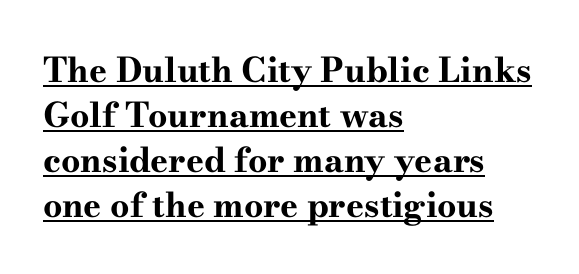
The typography opts for an upright posture over an oblique one. Rows of type keep a routine distance in the vertical direction. You'd pick this weight for a headline — it's a proper bold. Compared with typical body copy, the letter spacing here is the same.
